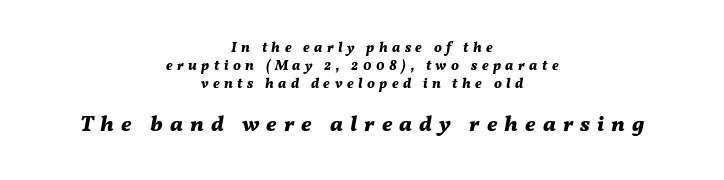
Q: Is the text bold? A: Yes.
Q: Is the text italic (slanted)? A: Yes, it leans right by about 11 degrees.
Q: Is the text underlined? A: No.
Q: How is the paragraph aligned? A: Centered.
Q: Is the spacing between letters normal or unusually wide? A: Unusually wide.
Q: Is the spacing between lines tight, normal or loose? A: Normal.
Q: Which block of text is set in a larger size, the first (top) or the second (bottom)? A: The second (bottom) one.
